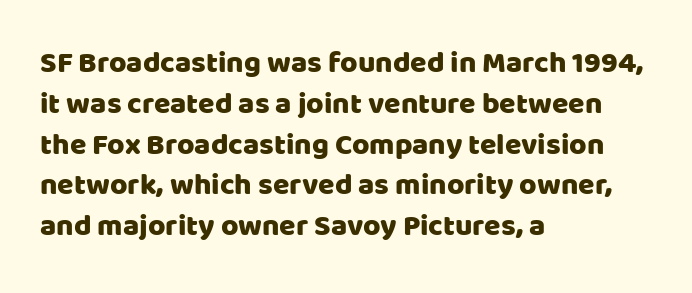
Regarding leading, the lines here are spaced in the standard way. Here the glyphs are tracked normally, forming tight word shapes. The letters stand straight up with perfectly vertical stems. Note the varied advance widths — an 'i' is clearly narrower than an 'm'. The string is rendered with underlining switched off.
